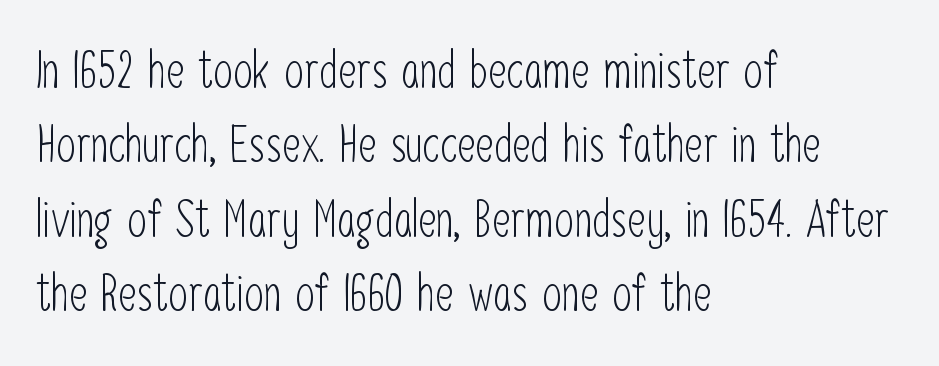
The image shows 50 px light, condensed sans-serif type, upright; set left-aligned, normal line spacing (1.49x), normal letter spacing, not underlined; low stroke contrast and a medium x-height.
